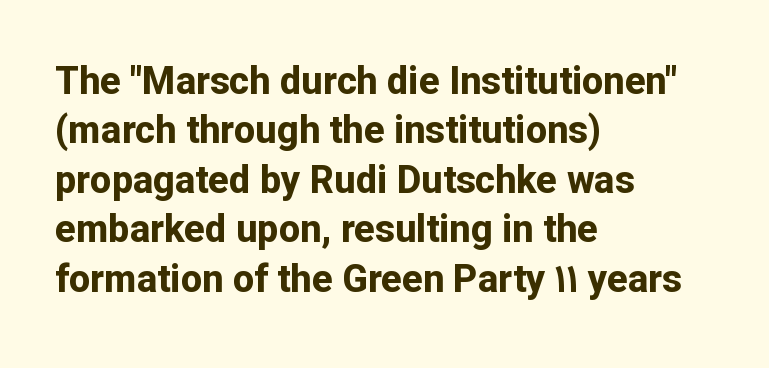
Q: Is the text bold? A: Yes.
Q: Is the text italic (slanted)? A: No, it is upright.
Q: Is the typeface a serif or a sans-serif typeface? A: Sans-serif.
Q: Is the text underlined? A: No.
Q: How is the paragraph aligned? A: Left-aligned.
Q: Is the spacing between letters normal or unusually wide? A: Normal.
Q: Is the spacing between lines tight, normal or loose? A: Normal.
Q: Width (condensed, normal, or wide)? A: Normal.
Q: Stroke contrast? A: Low.
Q: x-height? A: Medium.
Q: Monospaced? A: No.
